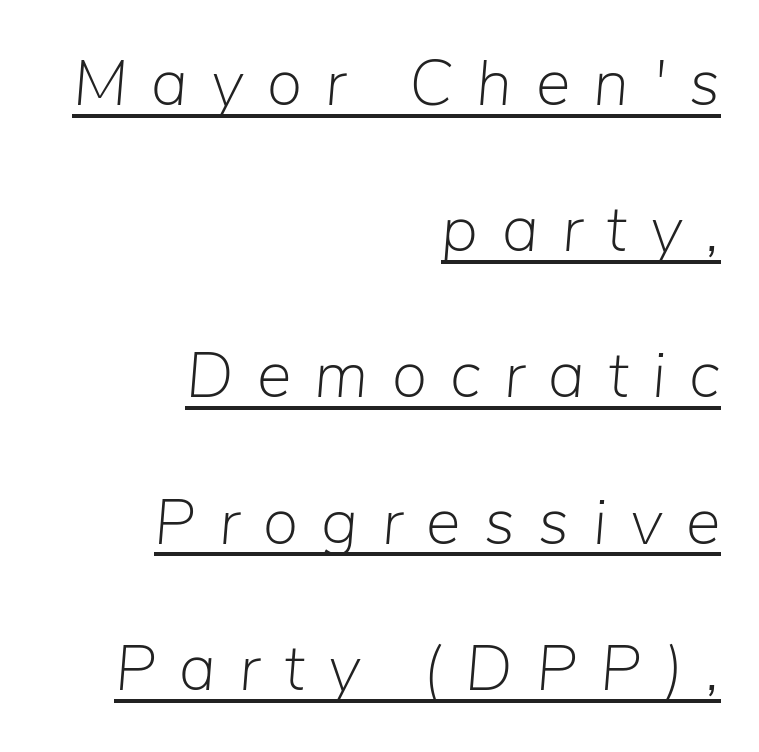
Q: Is the text bold? A: No.
Q: Is the text italic (slanted)? A: Yes, it leans right by about 5 degrees.
Q: Is the text underlined? A: Yes.
Q: How is the paragraph aligned? A: Right-aligned.
Q: Is the spacing between letters normal or unusually wide? A: Unusually wide.
Q: Is the spacing between lines tight, normal or loose? A: Loose.
Q: Width (condensed, normal, or wide)? A: Normal.
Q: Stroke contrast? A: Low.
Q: x-height? A: Medium.
Q: Monospaced? A: No.
